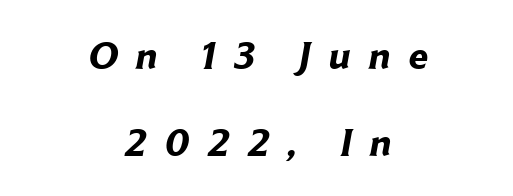
{"serif": "no", "bold": "yes", "weight": "bold", "width": "normal", "stroke_contrast": "low", "x_height": "medium", "monospaced": "no", "underline": "no", "align": "center", "line_spacing": "loose", "line_spacing_ratio": 2.23, "letter_spacing": "wide", "letter_spacing_em": 0.47, "glyph_px": 39}
